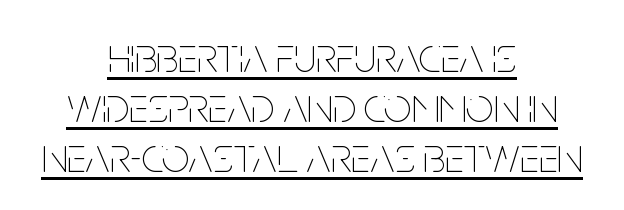
Q: Is the text bold? A: No.
Q: Is the text italic (slanted)? A: No, it is upright.
Q: Is the text underlined? A: Yes.
Q: How is the paragraph aligned? A: Centered.
Q: Is the spacing between letters normal or unusually wide? A: Normal.
Q: Is the spacing between lines tight, normal or loose? A: Tight.
Q: Width (condensed, normal, or wide)? A: Condensed.
Q: Stroke contrast? A: Low.
Q: x-height? A: Large.
Q: Monospaced? A: No.
